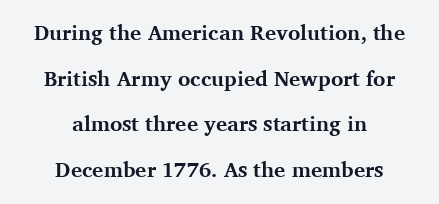
The image shows 21 px bold type, upright; set centered, loose line spacing (2.17x), normal letter spacing, not underlined.
